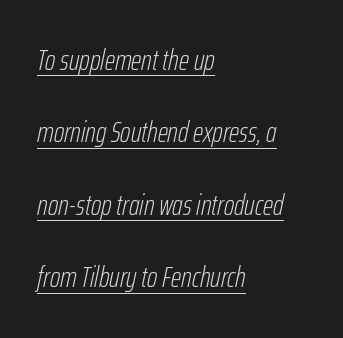
Q: Is the text bold? A: No.
Q: Is the text italic (slanted)? A: Yes, it leans right by about 12 degrees.
Q: Is the text underlined? A: Yes.
Q: How is the paragraph aligned? A: Left-aligned.
Q: Is the spacing between letters normal or unusually wide? A: Normal.
Q: Is the spacing between lines tight, normal or loose? A: Loose.
Q: Width (condensed, normal, or wide)? A: Condensed.
Q: Stroke contrast? A: Low.
Q: x-height? A: Medium.
Q: Monospaced? A: No.
